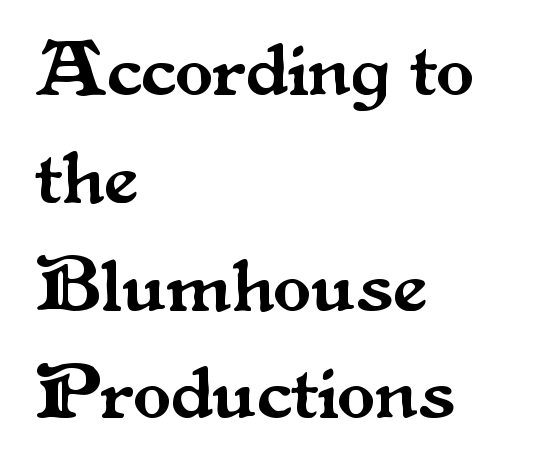
The gaps between neighbouring characters are ordinary and unremarkable. The paragraph has a hard left edge and a soft right edge. Notice how the stems are strictly vertical — no italics here. A typesetter would call this leading conventional body-copy spacing.
